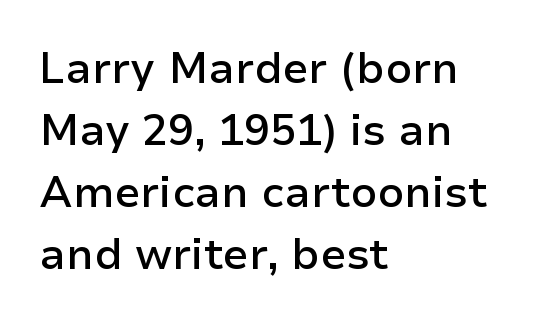
{"serif": "no", "italic": "no", "bold": "semi", "weight": "semibold", "width": "normal", "stroke_contrast": "low", "x_height": "medium", "monospaced": "no", "underline": "no", "align": "left", "line_spacing": "normal", "line_spacing_ratio": 1.44, "letter_spacing": "normal", "letter_spacing_em": 0.0, "glyph_px": 43}
